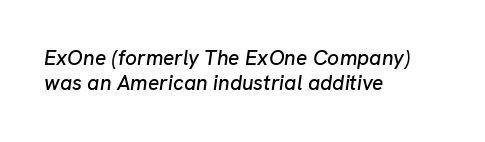
{"italic": "yes", "lean": "right", "slant_degrees": 8, "underline": "no", "align": "left", "line_spacing_ratio": 1.2, "letter_spacing": "normal", "letter_spacing_em": 0.0, "glyph_px": 21}
